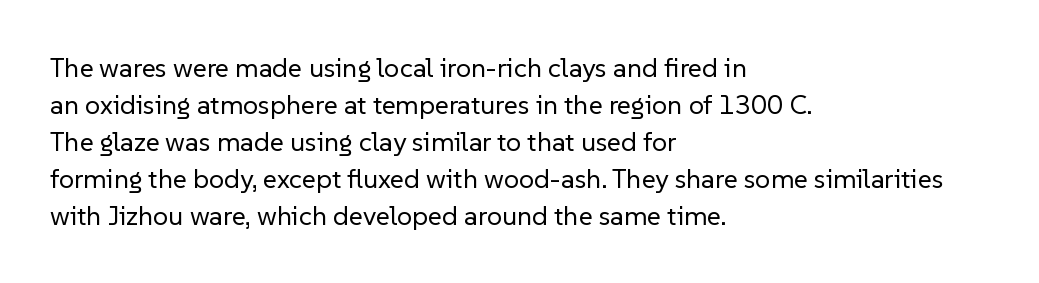
The image shows 27 px text type, upright; set left-aligned, normal line spacing (1.37x), normal letter spacing, not underlined.
